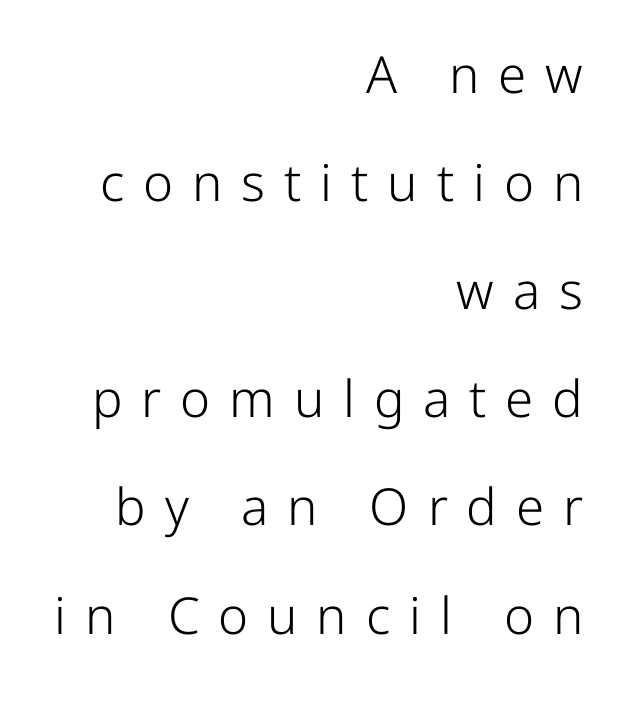
Q: Is the text bold? A: No.
Q: Is the text italic (slanted)? A: No, it is upright.
Q: Is the typeface a serif or a sans-serif typeface? A: Sans-serif.
Q: Is the text underlined? A: No.
Q: How is the paragraph aligned? A: Right-aligned.
Q: Is the spacing between letters normal or unusually wide? A: Unusually wide.
Q: Is the spacing between lines tight, normal or loose? A: Loose.
Q: Width (condensed, normal, or wide)? A: Normal.
Q: Stroke contrast? A: Low.
Q: x-height? A: Medium.
Q: Monospaced? A: No.
